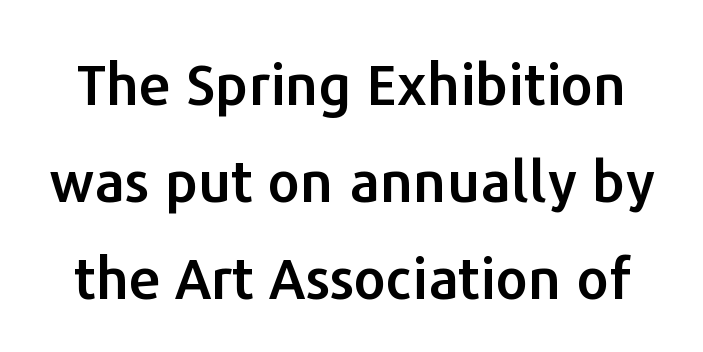
{"serif": "no", "italic": "no", "width": "normal", "stroke_contrast": "low", "x_height": "medium", "monospaced": "no", "underline": "no", "line_spacing": "normal", "line_spacing_ratio": 1.7, "letter_spacing": "normal", "letter_spacing_em": 0.0, "glyph_px": 57}
